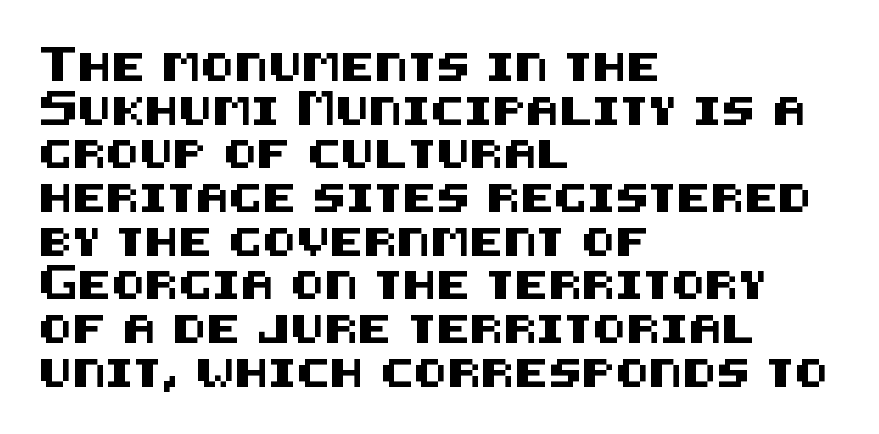
{"serif": "no", "italic": "no", "width": "normal", "stroke_contrast": "medium", "x_height": "large", "underline": "no", "align": "left", "line_spacing": "normal", "line_spacing_ratio": 1.56, "letter_spacing": "normal", "letter_spacing_em": 0.0, "glyph_px": 28}
